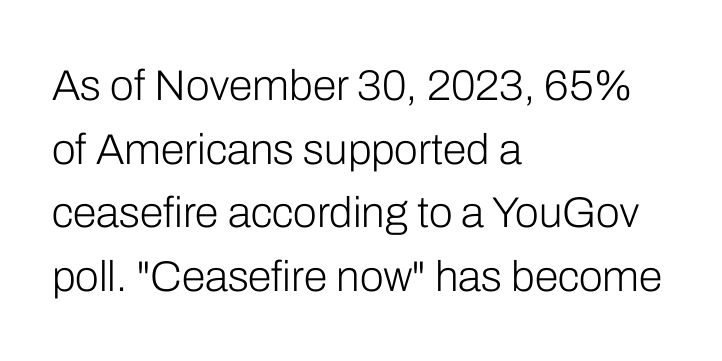
{"serif": "no", "italic": "no", "bold": "no", "weight": "light", "width": "normal", "stroke_contrast": "low", "x_height": "medium", "monospaced": "no", "underline": "no", "align": "left", "line_spacing": "normal", "line_spacing_ratio": 1.48, "letter_spacing": "normal", "letter_spacing_em": 0.0, "glyph_px": 43}
